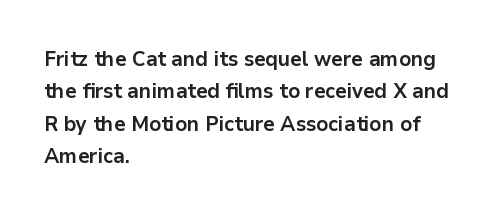
{"italic": "no", "bold": "yes", "underline": "no", "align": "left", "line_spacing": "normal", "line_spacing_ratio": 1.54, "letter_spacing": "normal", "letter_spacing_em": 0.0, "glyph_px": 21}
